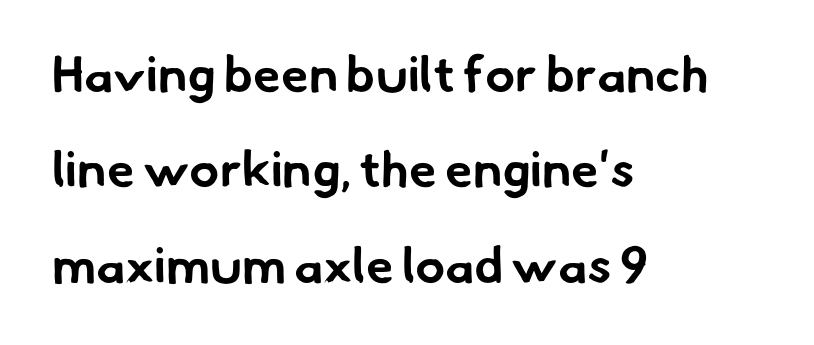
{"serif": "no", "bold": "yes", "weight": "bold", "width": "normal", "stroke_contrast": "low", "x_height": "small", "monospaced": "no", "underline": "no", "align": "left", "line_spacing": "loose", "line_spacing_ratio": 1.91, "letter_spacing": "normal", "letter_spacing_em": 0.0, "glyph_px": 50}
